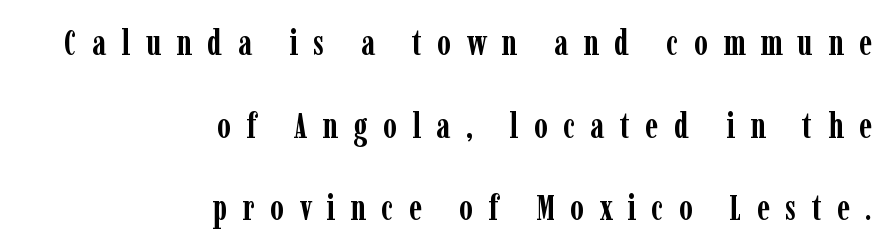
{"serif": "yes", "italic": "no", "bold": "yes", "weight": "semibold", "width": "condensed", "stroke_contrast": "low", "x_height": "medium", "monospaced": "no", "underline": "no", "align": "right", "line_spacing": "loose", "line_spacing_ratio": 2.36, "letter_spacing": "wide", "letter_spacing_em": 0.44, "glyph_px": 35}
